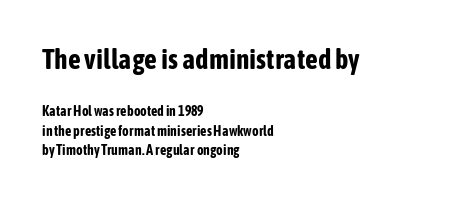
The image shows 28 px bold, condensed sans-serif type, upright; set left-aligned, normal line spacing (1.36x), normal letter spacing, not underlined; the first (top) block is 2.0x larger; low stroke contrast and a medium x-height.
